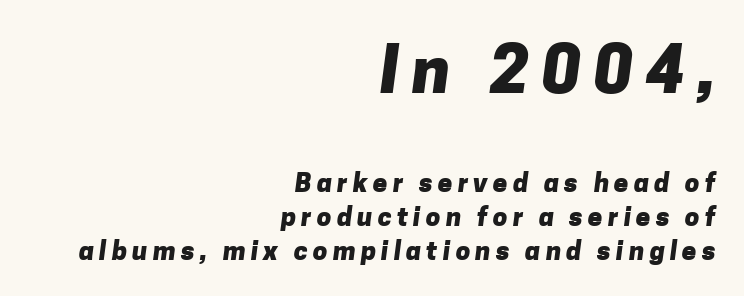
Q: Is the text bold? A: Yes.
Q: Is the typeface a serif or a sans-serif typeface? A: Sans-serif.
Q: Is the text underlined? A: No.
Q: How is the paragraph aligned? A: Right-aligned.
Q: Is the spacing between letters normal or unusually wide? A: Unusually wide.
Q: Is the spacing between lines tight, normal or loose? A: Normal.
Q: Which block of text is set in a larger size, the first (top) or the second (bottom)? A: The first (top) one.
Q: Width (condensed, normal, or wide)? A: Normal.
Q: Stroke contrast? A: Low.
Q: x-height? A: Medium.
Q: Monospaced? A: No.
